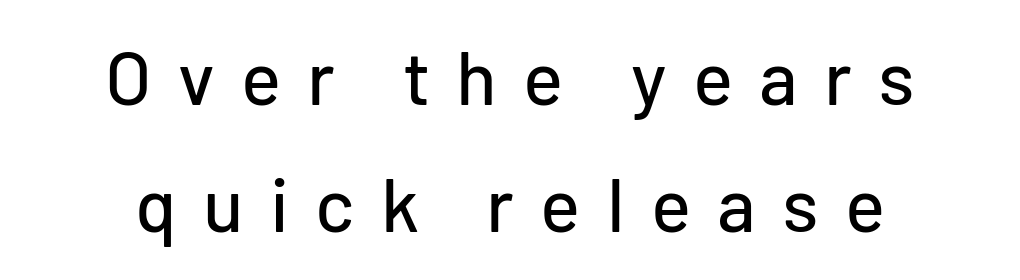
{"serif": "no", "italic": "no", "width": "normal", "stroke_contrast": "low", "x_height": "medium", "monospaced": "no", "underline": "no", "align": "center", "line_spacing": "normal", "line_spacing_ratio": 1.69, "letter_spacing": "wide", "letter_spacing_em": 0.35, "glyph_px": 75}
